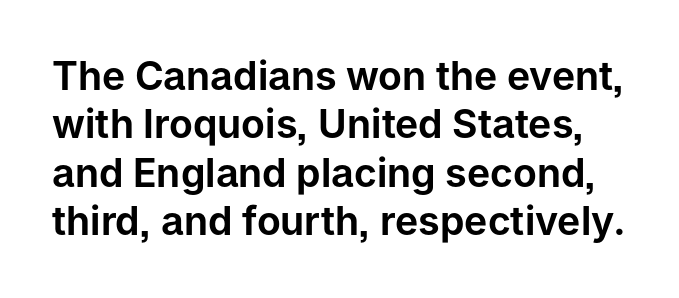
Q: Is the text italic (slanted)? A: No, it is upright.
Q: Is the typeface a serif or a sans-serif typeface? A: Sans-serif.
Q: Is the text underlined? A: No.
Q: Is the spacing between letters normal or unusually wide? A: Normal.
Q: Width (condensed, normal, or wide)? A: Normal.
Q: Stroke contrast? A: Low.
Q: x-height? A: Medium.
Q: Monospaced? A: No.
